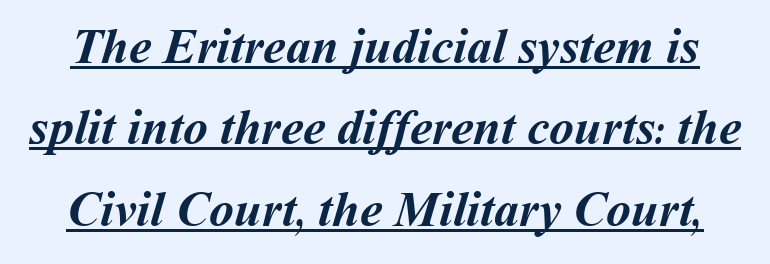
The type is set solid horizontally, with unmodified tracking. Students, observe: this is what conventionally led text looks like. The passage shown is underscored from start to finish. Emphasis by weight is at full strength: bold. This sample has the flowing, uneven cadence of proportional lettering.
